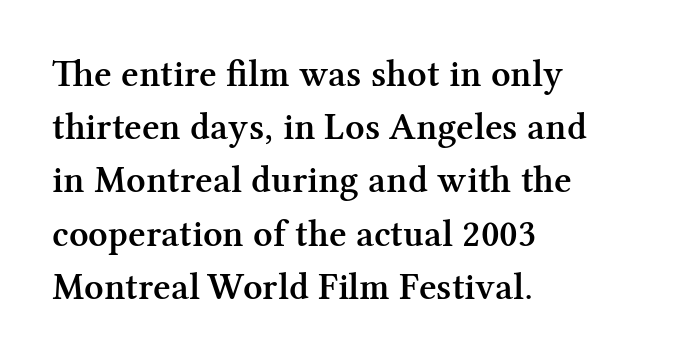
Font category for this specimen: serif. Strokes here are thickened, but only to semibold level. This rendering features lettering with no underline. The letters stand straight up with perfectly vertical stems.
